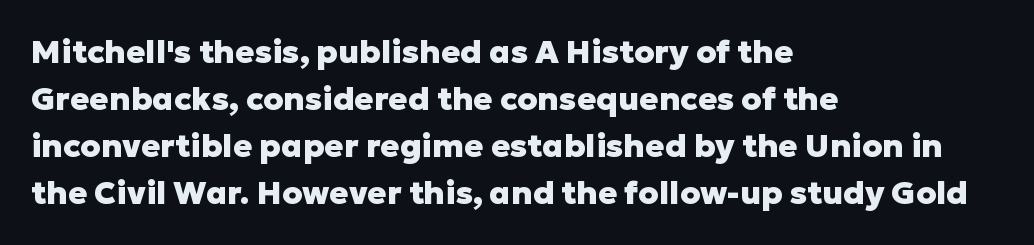
This sample uses a sans-serif face. Just letters on the line, the space beneath them empty. The face used here is proportionally spaced, like ordinary book or web type. If you measured baseline to baseline, you'd find a middling distance. Teacher's note: observe the even left margin — that is flush-left alignment.
